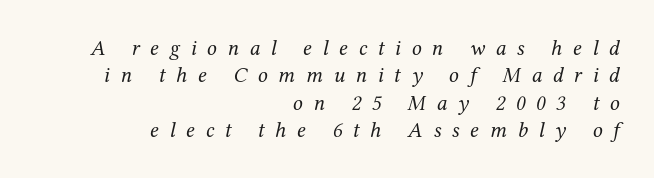
{"italic": "yes", "lean": "right", "slant_degrees": 12, "bold": "no", "underline": "no", "align": "right", "line_spacing_ratio": 1.24, "letter_spacing": "wide", "letter_spacing_em": 0.48, "glyph_px": 22}
